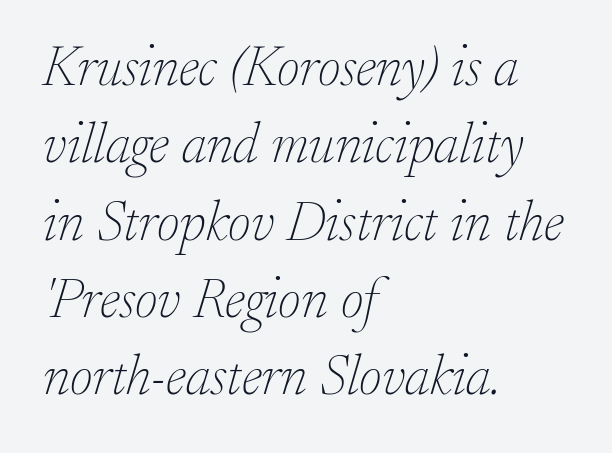
The image shows 56 px thin serif type, italic (leaning right); set left-aligned, normal line spacing (1.38x), normal letter spacing, not underlined; low stroke contrast and a small x-height.
